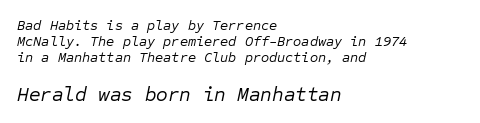
It's the slanting kind of type. The lower block of text is set noticeably larger than the block above it. The lines in this sample share a left origin and differ only in where they stop. Underlining? Definitely not there. Inter-character spacing is left at the font's built-in metrics.
